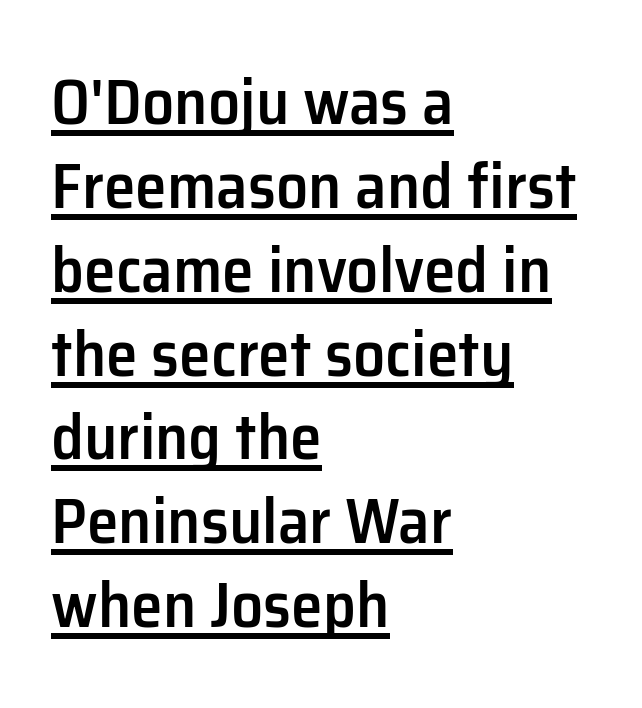
What stands out about the letter spacing? Nothing — it is the standard amount. One-word summary of the alignment: left. Posture: upright roman. Vertical spacing — default. What decoration does the sample have? An underline.
